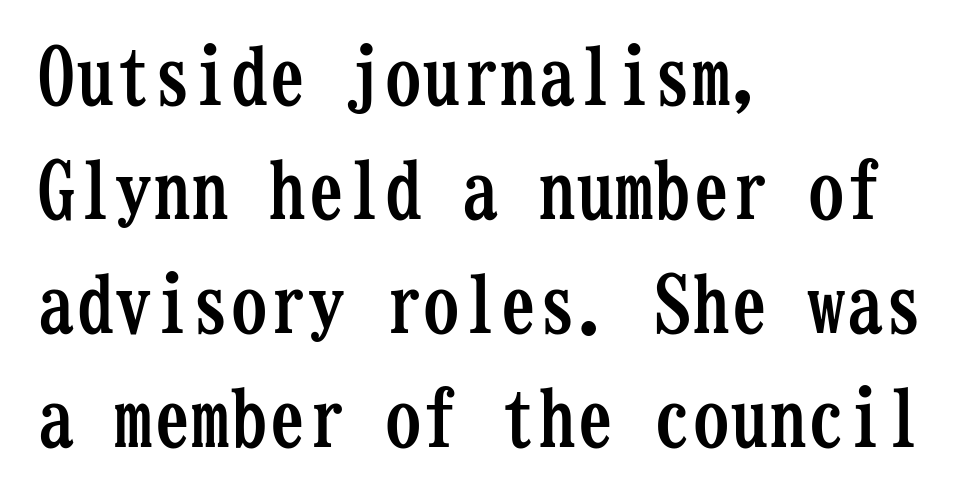
The image shows 77 px semibold, condensed serif type, upright, monospaced; set left-aligned, normal line spacing (1.48x), normal letter spacing, not underlined; low stroke contrast and a medium x-height.
